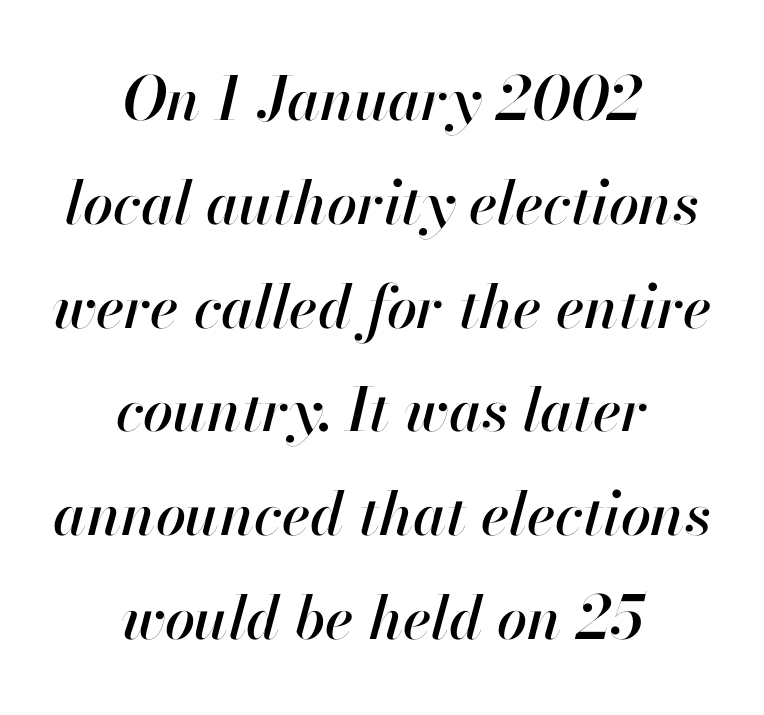
{"italic": "yes", "lean": "right", "slant_degrees": 13, "width": "normal", "stroke_contrast": "high", "x_height": "small", "monospaced": "no", "underline": "no", "align": "center", "line_spacing_ratio": 1.73, "letter_spacing": "normal", "letter_spacing_em": 0.0, "glyph_px": 60}
